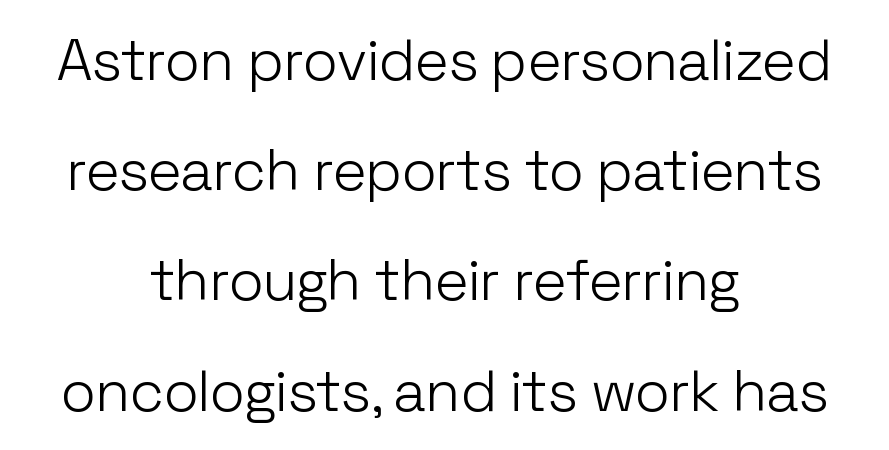
Q: Is the text bold? A: No.
Q: Is the text italic (slanted)? A: No, it is upright.
Q: Is the typeface a serif or a sans-serif typeface? A: Sans-serif.
Q: Is the text underlined? A: No.
Q: How is the paragraph aligned? A: Centered.
Q: Is the spacing between letters normal or unusually wide? A: Normal.
Q: Is the spacing between lines tight, normal or loose? A: Loose.
Q: Width (condensed, normal, or wide)? A: Normal.
Q: Stroke contrast? A: Low.
Q: x-height? A: Medium.
Q: Monospaced? A: No.
